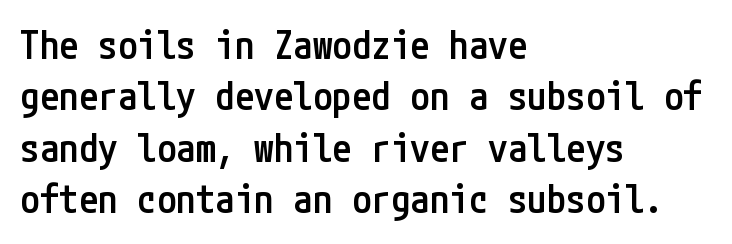
{"serif": "no", "italic": "no", "bold": "semi", "weight": "semibold", "width": "condensed", "stroke_contrast": "low", "x_height": "medium", "underline": "no", "align": "left", "line_spacing": "normal", "line_spacing_ratio": 1.32, "letter_spacing": "normal", "letter_spacing_em": 0.0, "glyph_px": 39}
